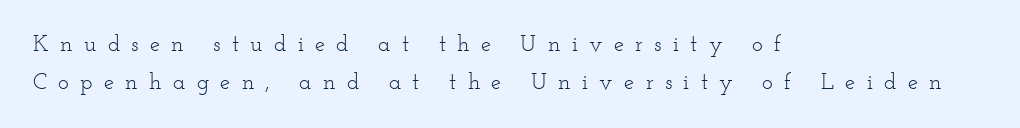
Each row of text sits above clean, open space. Characters remain perfectly vertical along every line. The paragraph has a hard left edge and a soft right edge. This block has exactly the height ordinary leading produces.
